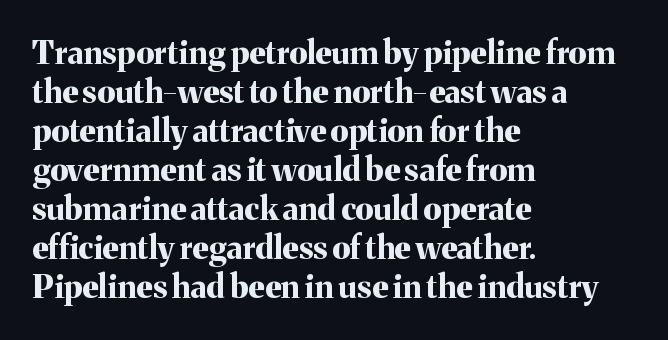
Q: Is the text bold? A: Yes.
Q: Is the text italic (slanted)? A: No, it is upright.
Q: Is the typeface a serif or a sans-serif typeface? A: Serif.
Q: Is the text underlined? A: No.
Q: How is the paragraph aligned? A: Left-aligned.
Q: Is the spacing between letters normal or unusually wide? A: Normal.
Q: Width (condensed, normal, or wide)? A: Normal.
Q: Stroke contrast? A: Medium.
Q: x-height? A: Medium.
Q: Monospaced? A: No.
